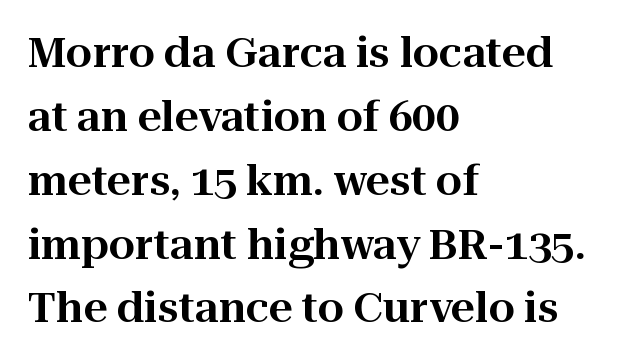
Unlike a clean sans, this face finishes its strokes with serifs. Short note: letters normally spaced. Every stem runs plumb, perpendicular to the baseline. The lines are quadded left.
